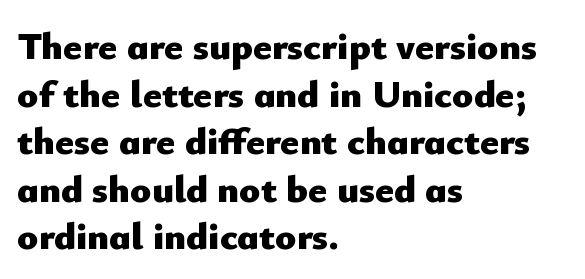
Q: Is the text bold? A: Yes.
Q: Is the text italic (slanted)? A: No, it is upright.
Q: Is the typeface a serif or a sans-serif typeface? A: Sans-serif.
Q: Is the text underlined? A: No.
Q: How is the paragraph aligned? A: Left-aligned.
Q: Is the spacing between letters normal or unusually wide? A: Normal.
Q: Width (condensed, normal, or wide)? A: Normal.
Q: Stroke contrast? A: Low.
Q: x-height? A: Small.
Q: Monospaced? A: No.
